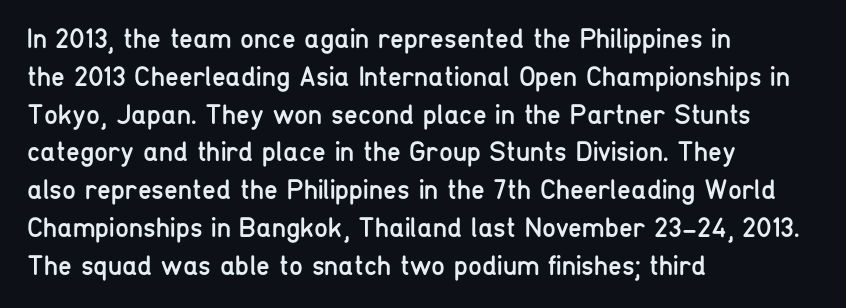
Summary of vertical rhythm: regular, with standard interline spacing. Look at the bottom of the vertical strokes: they stop flat, with no serifs. Summary of weight: not heavy and not bold. The face used here is proportionally spaced, like ordinary book or web type. Honestly, the letter spacing is just normal — you wouldn't notice it. All the whitespace from short lines collects on the right.
